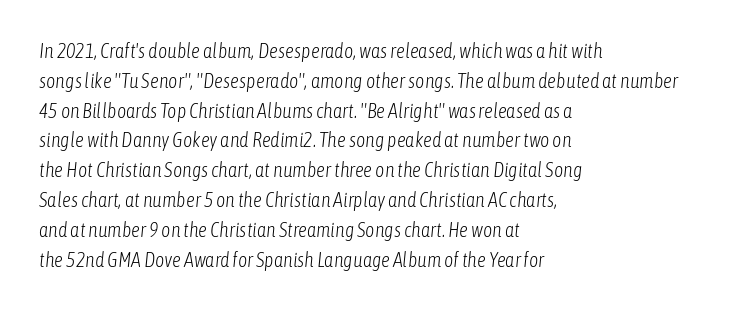
Weight: not bold — regular or lighter. Honestly, the row spacing looks completely unremarkable. Look at the tracking — it's just the regular setting, nothing added. The space directly below the letters is spotless. These lines stack with their left ends in a neat column.
